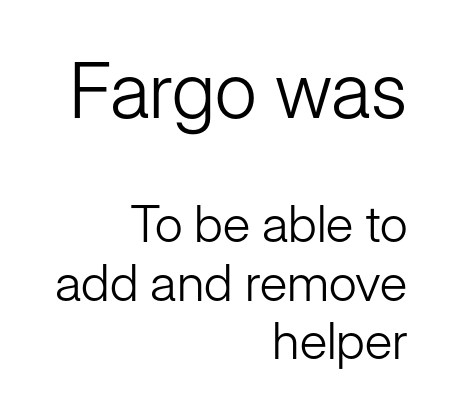
The image shows 77 px light sans-serif type, upright; set right-aligned, tight line spacing (1.14x), normal letter spacing, not underlined; the first (top) block is 1.51x larger; low stroke contrast and a medium x-height.
